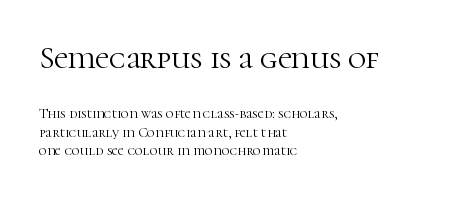
Larger block? The one above; the one below is distinctly smaller. Is this a sans? No — the strokes have serifs. Horizontal alignment here is leftward, the default for most running prose. This sample has the flowing, uneven cadence of proportional lettering.
